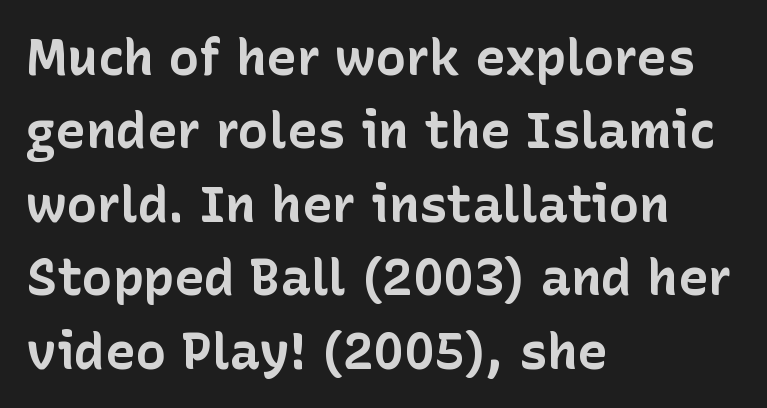
Q: Is the text bold? A: Yes.
Q: Is the text italic (slanted)? A: No, it is upright.
Q: Is the typeface a serif or a sans-serif typeface? A: Sans-serif.
Q: Is the text underlined? A: No.
Q: How is the paragraph aligned? A: Left-aligned.
Q: Is the spacing between letters normal or unusually wide? A: Normal.
Q: Is the spacing between lines tight, normal or loose? A: Normal.
Q: Width (condensed, normal, or wide)? A: Normal.
Q: Stroke contrast? A: Low.
Q: x-height? A: Medium.
Q: Monospaced? A: No.
